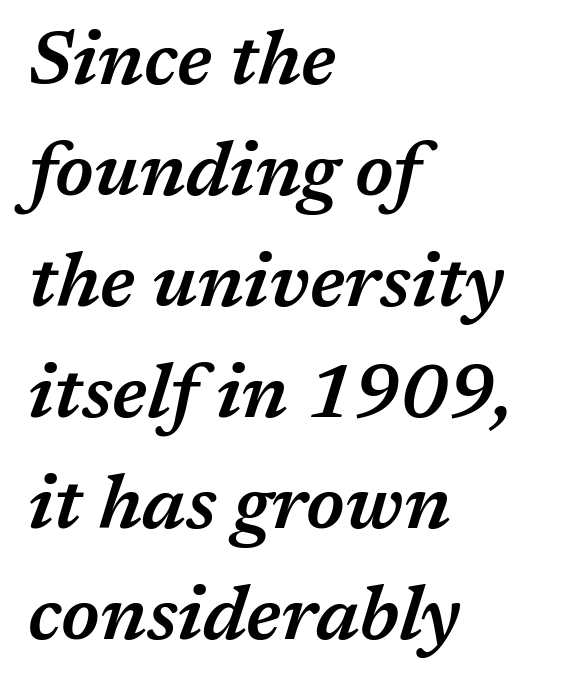
Q: Is the text bold? A: Semi-bold.
Q: Is the text italic (slanted)? A: Yes, it leans right by about 17 degrees.
Q: Is the text underlined? A: No.
Q: How is the paragraph aligned? A: Left-aligned.
Q: Is the spacing between letters normal or unusually wide? A: Normal.
Q: Is the spacing between lines tight, normal or loose? A: Normal.
Q: Width (condensed, normal, or wide)? A: Normal.
Q: Stroke contrast? A: Medium.
Q: x-height? A: Medium.
Q: Monospaced? A: No.
